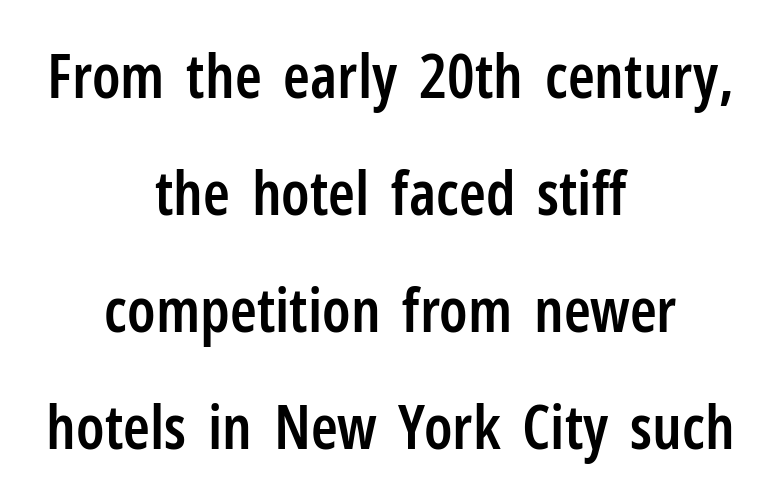
{"serif": "no", "italic": "no", "bold": "semi", "weight": "semibold", "width": "condensed", "stroke_contrast": "low", "x_height": "medium", "monospaced": "no", "underline": "no", "align": "center", "line_spacing": "loose", "line_spacing_ratio": 1.92, "letter_spacing": "normal", "letter_spacing_em": 0.0, "glyph_px": 61}
